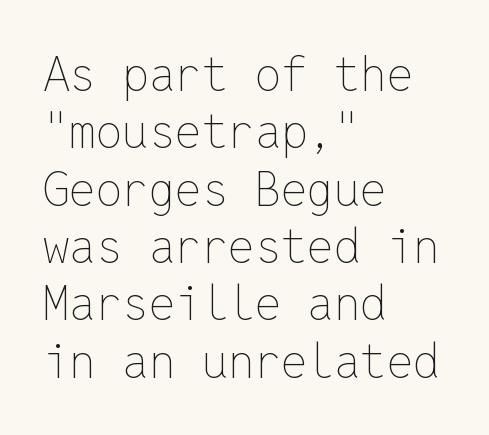
{"italic": "no", "bold": "no", "weight": "thin", "width": "normal", "stroke_contrast": "low", "x_height": "medium", "monospaced": "yes", "underline": "no", "align": "left", "line_spacing_ratio": 1.22, "letter_spacing": "normal", "letter_spacing_em": 0.0, "glyph_px": 47}
